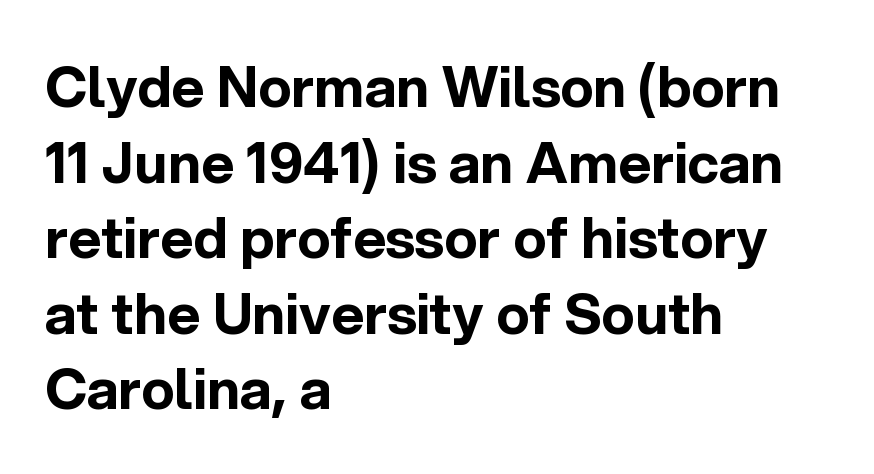
{"serif": "no", "italic": "no", "bold": "yes", "weight": "bold", "width": "normal", "x_height": "medium", "monospaced": "no", "underline": "no", "align": "left", "line_spacing": "normal", "line_spacing_ratio": 1.35, "letter_spacing": "normal", "letter_spacing_em": 0.0, "glyph_px": 56}
